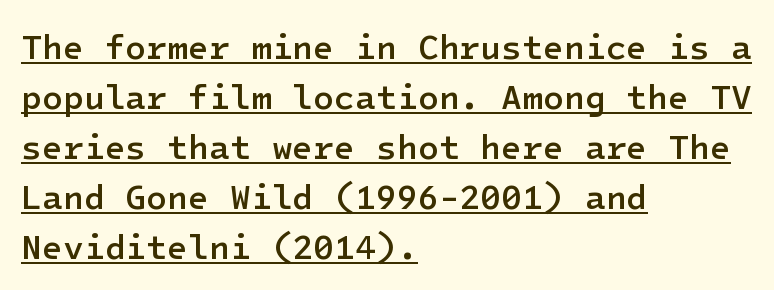
Successive baselines arrive at the customary interval. What weight is shown? A semibold, between regular and bold. Decoration check: the copy is underlined. Every row of glyphs begins at an identical x-position on the left.
